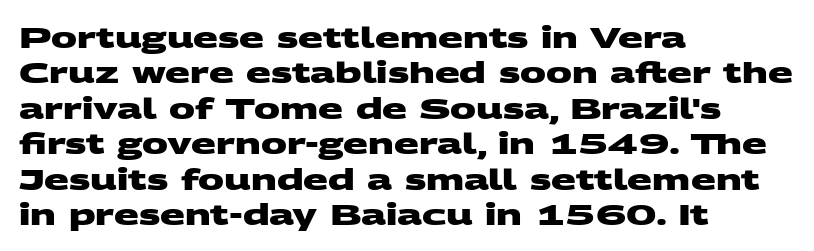
Q: Is the text bold? A: Yes.
Q: Is the typeface a serif or a sans-serif typeface? A: Sans-serif.
Q: Is the text underlined? A: No.
Q: How is the paragraph aligned? A: Left-aligned.
Q: Is the spacing between letters normal or unusually wide? A: Normal.
Q: Width (condensed, normal, or wide)? A: Wide.
Q: Stroke contrast? A: Medium.
Q: x-height? A: Large.
Q: Monospaced? A: No.
